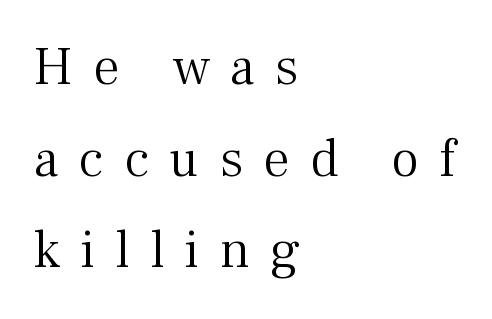
Q: Is the text bold? A: No.
Q: Is the text italic (slanted)? A: No, it is upright.
Q: Is the typeface a serif or a sans-serif typeface? A: Serif.
Q: Is the text underlined? A: No.
Q: How is the paragraph aligned? A: Left-aligned.
Q: Is the spacing between letters normal or unusually wide? A: Unusually wide.
Q: Width (condensed, normal, or wide)? A: Normal.
Q: Stroke contrast? A: Medium.
Q: x-height? A: Medium.
Q: Monospaced? A: No.
